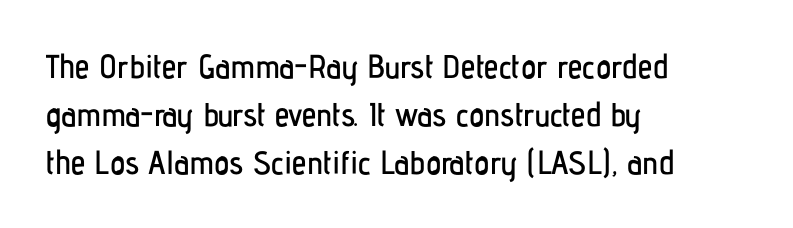
The image shows 33 px condensed sans-serif type, upright; set left-aligned, normal line spacing (1.45x), normal letter spacing, not underlined; low stroke contrast and a medium x-height.
